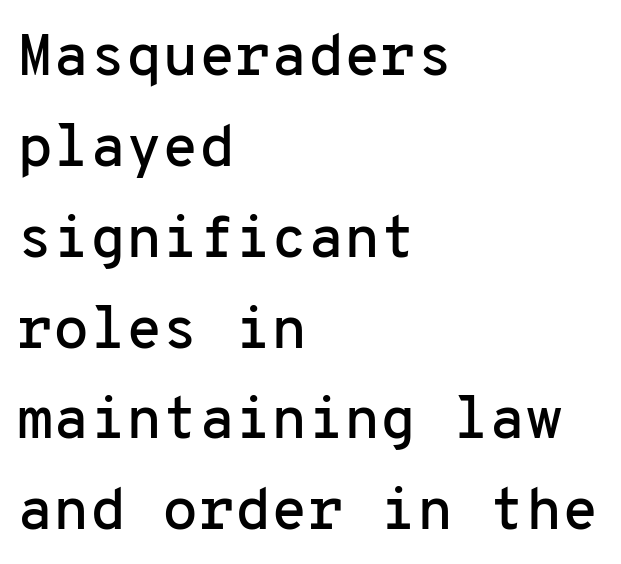
{"serif": "no", "italic": "no", "width": "normal", "stroke_contrast": "low", "x_height": "medium", "monospaced": "yes", "underline": "no", "align": "left", "line_spacing": "normal", "line_spacing_ratio": 1.54, "letter_spacing": "normal", "letter_spacing_em": 0.0, "glyph_px": 59}
